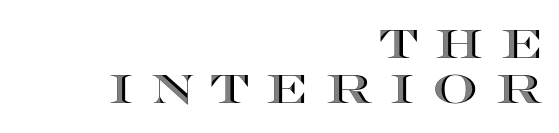
{"italic": "no", "width": "wide", "x_height": "large", "monospaced": "no", "underline": "no", "align": "right", "line_spacing": "tight", "line_spacing_ratio": 1.12, "letter_spacing": "wide", "letter_spacing_em": 0.44, "glyph_px": 40}
